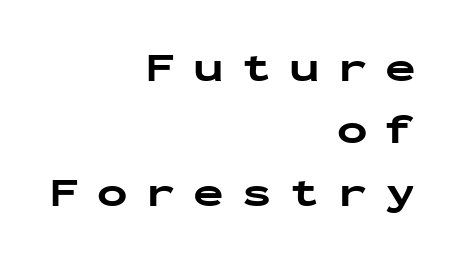
Q: Is the text bold? A: Yes.
Q: Is the text italic (slanted)? A: No, it is upright.
Q: Is the typeface a serif or a sans-serif typeface? A: Sans-serif.
Q: Is the text underlined? A: No.
Q: How is the paragraph aligned? A: Right-aligned.
Q: Is the spacing between letters normal or unusually wide? A: Unusually wide.
Q: Is the spacing between lines tight, normal or loose? A: Normal.
Q: Width (condensed, normal, or wide)? A: Wide.
Q: Stroke contrast? A: Low.
Q: x-height? A: Medium.
Q: Monospaced? A: Yes.
